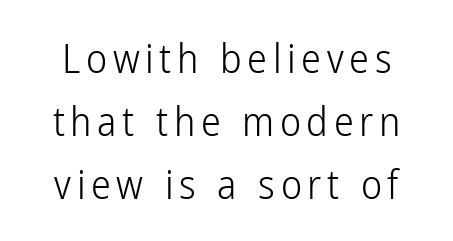
Q: Is the text bold? A: No.
Q: Is the text italic (slanted)? A: No, it is upright.
Q: Is the typeface a serif or a sans-serif typeface? A: Sans-serif.
Q: Is the text underlined? A: No.
Q: Is the spacing between lines tight, normal or loose? A: Normal.
Q: Width (condensed, normal, or wide)? A: Condensed.
Q: Stroke contrast? A: Low.
Q: x-height? A: Medium.
Q: Monospaced? A: No.
